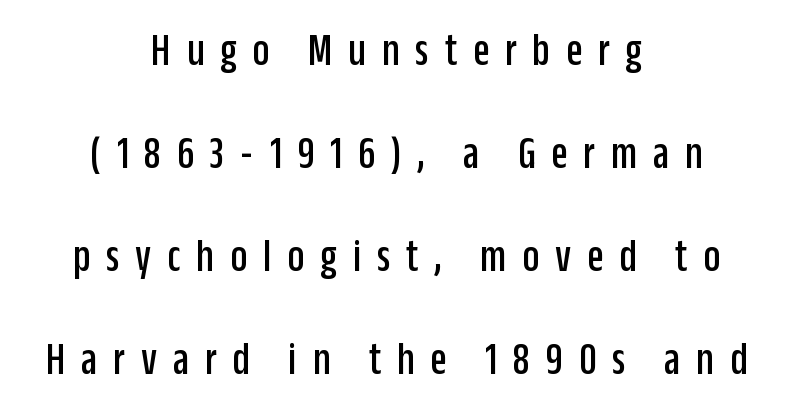
Q: Is the text italic (slanted)? A: No, it is upright.
Q: Is the typeface a serif or a sans-serif typeface? A: Sans-serif.
Q: Is the text underlined? A: No.
Q: How is the paragraph aligned? A: Centered.
Q: Is the spacing between letters normal or unusually wide? A: Unusually wide.
Q: Is the spacing between lines tight, normal or loose? A: Loose.
Q: Width (condensed, normal, or wide)? A: Condensed.
Q: Stroke contrast? A: Low.
Q: x-height? A: Large.
Q: Monospaced? A: No.
